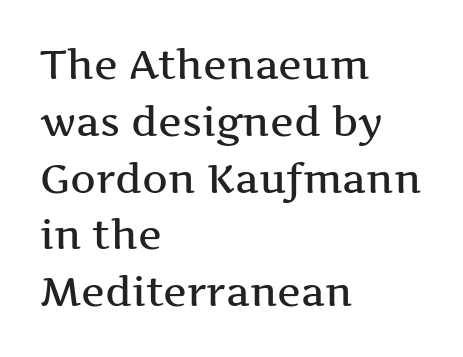
{"serif": "yes", "italic": "no", "width": "wide", "stroke_contrast": "medium", "x_height": "medium", "monospaced": "no", "underline": "no", "align": "left", "line_spacing": "normal", "line_spacing_ratio": 1.42, "letter_spacing": "normal", "letter_spacing_em": 0.0, "glyph_px": 40}
